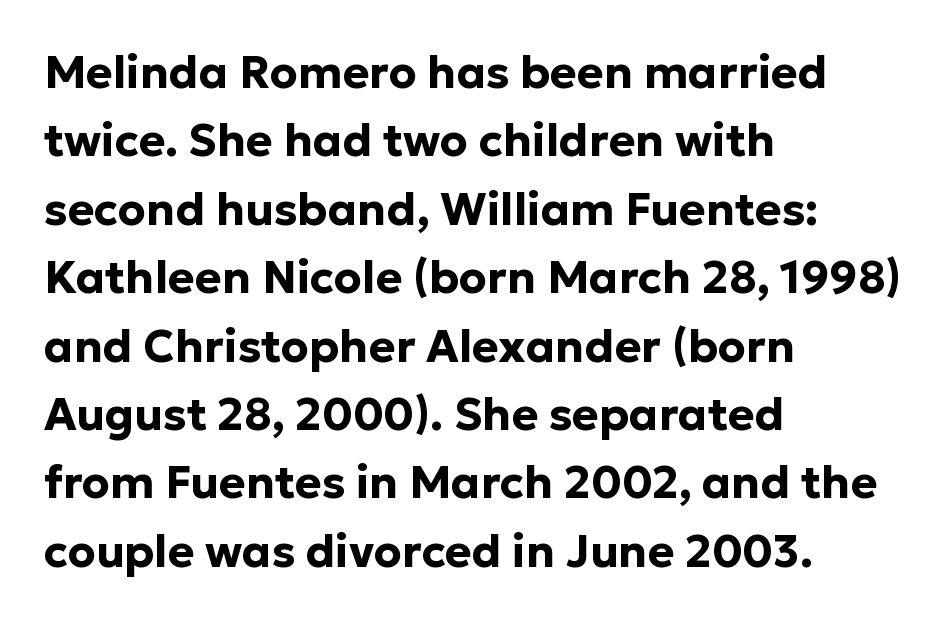
Q: Is the text bold? A: Yes.
Q: Is the text italic (slanted)? A: No, it is upright.
Q: Is the typeface a serif or a sans-serif typeface? A: Sans-serif.
Q: Is the text underlined? A: No.
Q: How is the paragraph aligned? A: Left-aligned.
Q: Is the spacing between letters normal or unusually wide? A: Normal.
Q: Is the spacing between lines tight, normal or loose? A: Normal.
Q: Width (condensed, normal, or wide)? A: Normal.
Q: Stroke contrast? A: Low.
Q: x-height? A: Medium.
Q: Monospaced? A: No.
